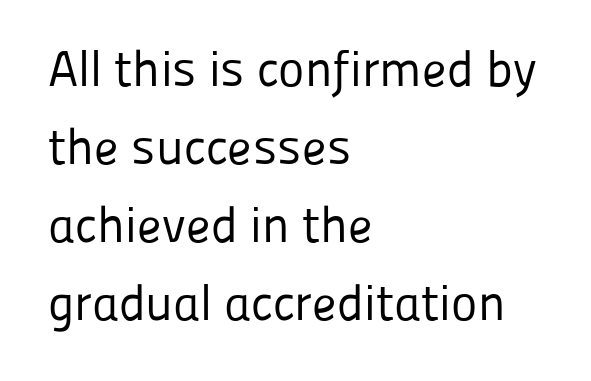
{"serif": "no", "italic": "no", "bold": "no", "weight": "regular", "width": "normal", "stroke_contrast": "low", "x_height": "medium", "monospaced": "no", "underline": "no", "align": "left", "line_spacing": "normal", "line_spacing_ratio": 1.56, "letter_spacing": "normal", "letter_spacing_em": 0.0, "glyph_px": 50}
